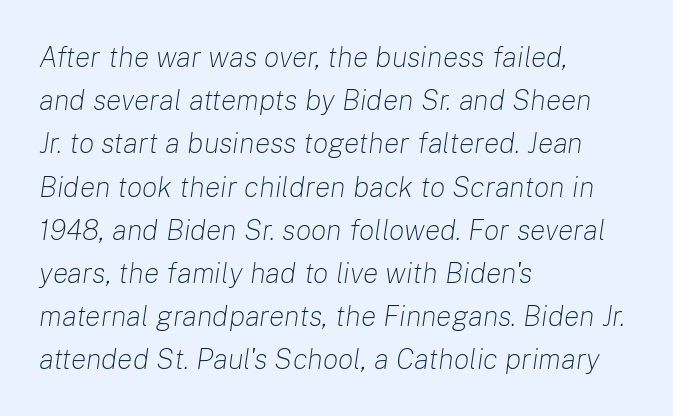
Q: Is the text bold? A: No.
Q: Is the text italic (slanted)? A: Yes, it leans right by about 8 degrees.
Q: Is the text underlined? A: No.
Q: How is the paragraph aligned? A: Left-aligned.
Q: Is the spacing between letters normal or unusually wide? A: Normal.
Q: Is the spacing between lines tight, normal or loose? A: Normal.
Q: Width (condensed, normal, or wide)? A: Normal.
Q: Stroke contrast? A: Low.
Q: x-height? A: Medium.
Q: Monospaced? A: No.
